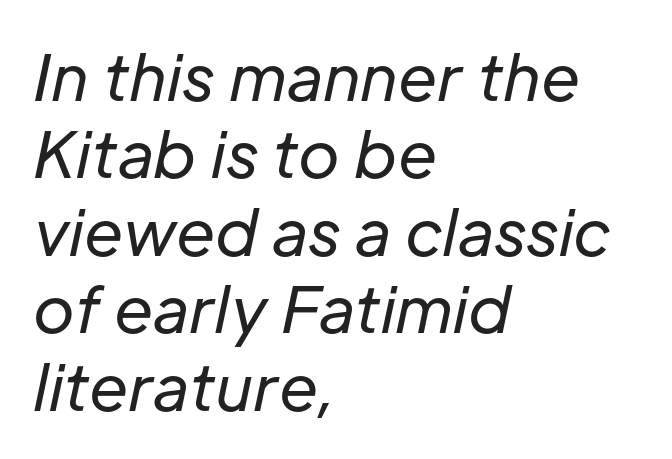
Q: Is the text bold? A: No.
Q: Is the text italic (slanted)? A: Yes, it leans right by about 12 degrees.
Q: Is the text underlined? A: No.
Q: How is the paragraph aligned? A: Left-aligned.
Q: Is the spacing between letters normal or unusually wide? A: Normal.
Q: Width (condensed, normal, or wide)? A: Normal.
Q: Stroke contrast? A: Low.
Q: x-height? A: Medium.
Q: Monospaced? A: No.
